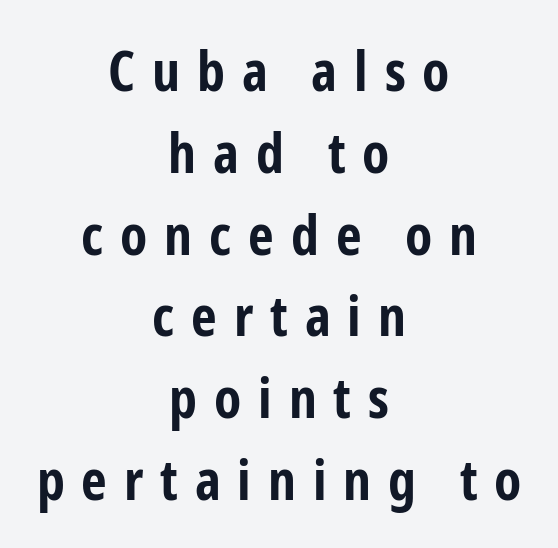
Q: Is the text bold? A: Yes.
Q: Is the text italic (slanted)? A: No, it is upright.
Q: Is the typeface a serif or a sans-serif typeface? A: Sans-serif.
Q: Is the text underlined? A: No.
Q: How is the paragraph aligned? A: Centered.
Q: Is the spacing between letters normal or unusually wide? A: Unusually wide.
Q: Is the spacing between lines tight, normal or loose? A: Normal.
Q: Width (condensed, normal, or wide)? A: Condensed.
Q: Stroke contrast? A: Low.
Q: x-height? A: Medium.
Q: Monospaced? A: No.
